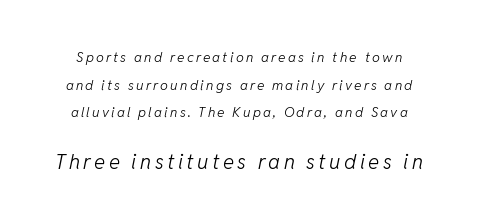
{"italic": "yes", "lean": "right", "slant_degrees": 11, "bold": "no", "underline": "no", "line_spacing": "loose", "line_spacing_ratio": 1.98, "larger_block": "second", "size_ratio": 1.5, "glyph_px": 21}
